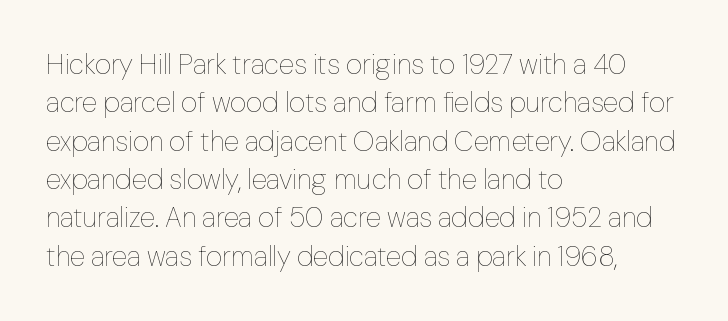
Q: Is the text bold? A: No.
Q: Is the text italic (slanted)? A: No, it is upright.
Q: Is the text underlined? A: No.
Q: How is the paragraph aligned? A: Left-aligned.
Q: Is the spacing between letters normal or unusually wide? A: Normal.
Q: Is the spacing between lines tight, normal or loose? A: Normal.
Q: Width (condensed, normal, or wide)? A: Normal.
Q: Stroke contrast? A: Low.
Q: x-height? A: Medium.
Q: Monospaced? A: No.
